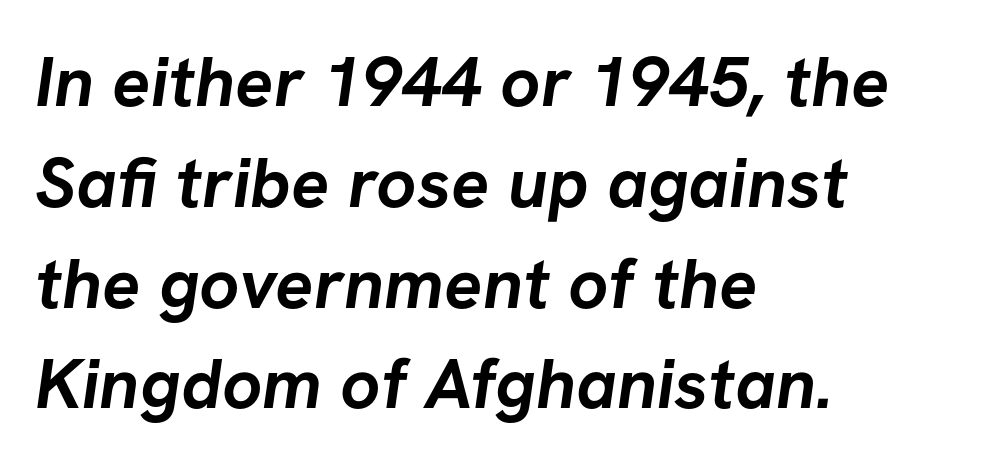
Look at the stroke-to-counter ratio: heavy, a bold. Beneath every word, the page is bare. Look at the bottom of the vertical strokes: they stop flat, with no serifs. Does the copy run flush right? No — it runs flush left. This block has exactly the height ordinary leading produces. The letters sit at their default tracking, neither squeezed nor spread.
